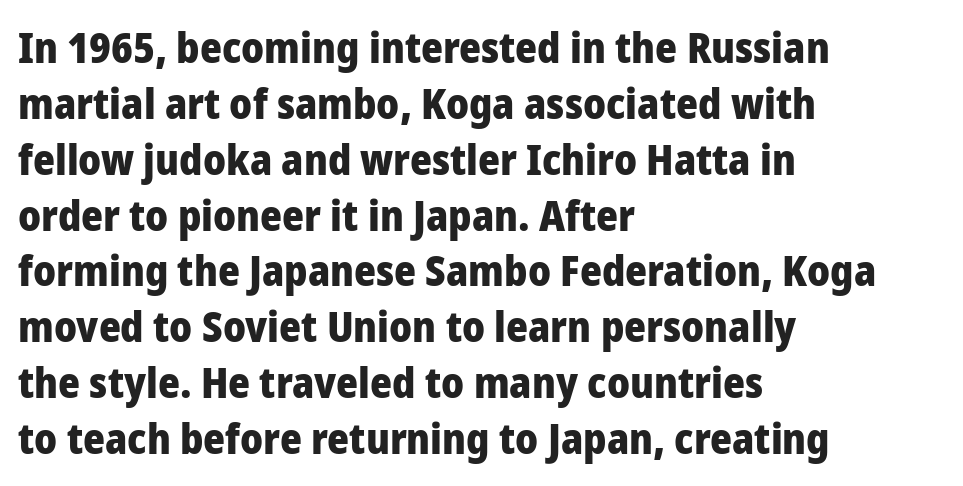
Descenders are the only things crossing below the line. The vertical gap from one line to the next is medium. Unlike italic type, these characters show no tilt at all. Tracking here is standard; glyphs follow each other at the usual distance. Each line starts at the same left margin while the right side varies. The rendering uses natural spacing where letterforms have individual widths.
